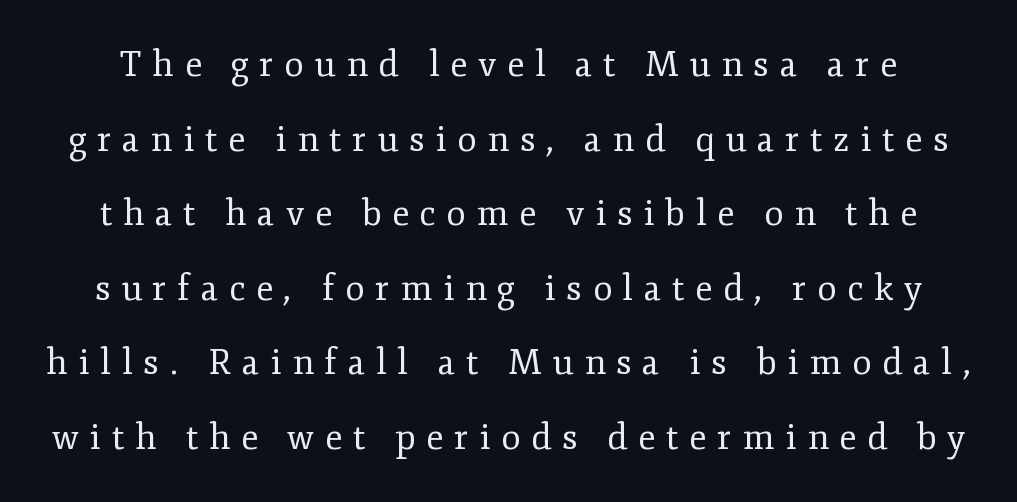
Q: Is the text bold? A: No.
Q: Is the text italic (slanted)? A: No, it is upright.
Q: Is the typeface a serif or a sans-serif typeface? A: Serif.
Q: Is the text underlined? A: No.
Q: Is the spacing between letters normal or unusually wide? A: Unusually wide.
Q: Is the spacing between lines tight, normal or loose? A: Loose.
Q: Width (condensed, normal, or wide)? A: Normal.
Q: Stroke contrast? A: Low.
Q: x-height? A: Small.
Q: Monospaced? A: No.
